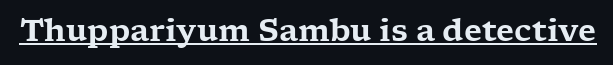
Q: Is the text italic (slanted)? A: No, it is upright.
Q: Is the typeface a serif or a sans-serif typeface? A: Serif.
Q: Is the text underlined? A: Yes.
Q: Is the spacing between letters normal or unusually wide? A: Normal.
Q: Width (condensed, normal, or wide)? A: Wide.
Q: Stroke contrast? A: Low.
Q: x-height? A: Medium.
Q: Monospaced? A: No.
